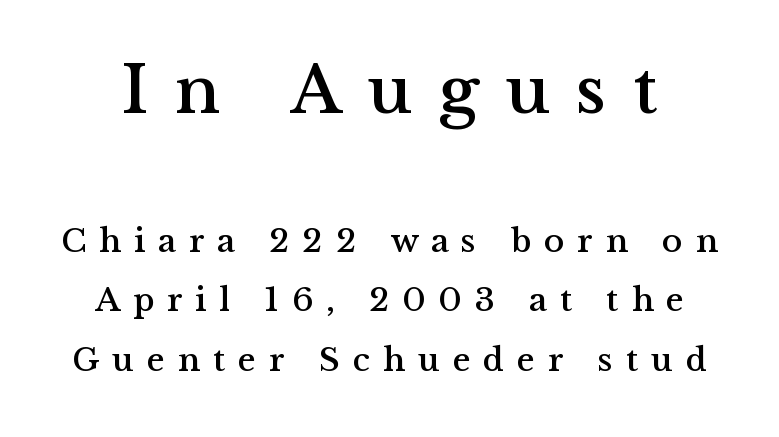
{"serif": "yes", "italic": "no", "width": "normal", "stroke_contrast": "medium", "x_height": "medium", "monospaced": "no", "underline": "no", "align": "center", "line_spacing_ratio": 1.75, "letter_spacing": "wide", "letter_spacing_em": 0.38, "larger_block": "first", "size_ratio": 2.03, "glyph_px": 69}
